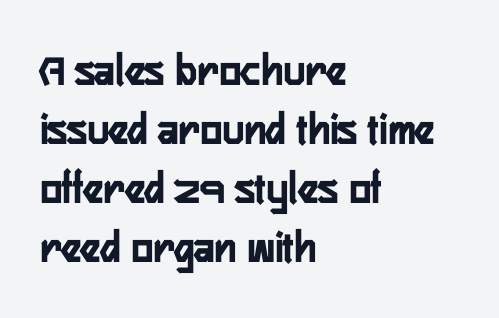
In terms of letterform style, serifs are entirely absent. Glyph-to-glyph distance matches everyday printed text. Does the copy run flush right? No — it runs flush left. You could not count columns in this text — the font is proportionally spaced. Characters remain perfectly vertical along every line. Plain, unruled lines of type.
